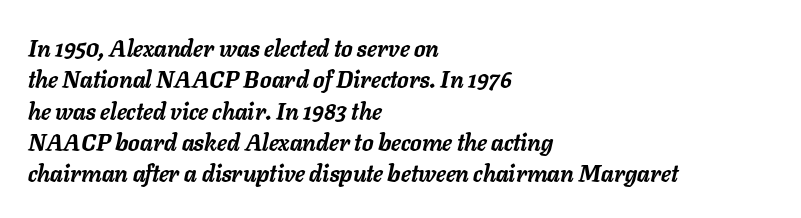
Q: Is the text bold? A: Yes.
Q: Is the text italic (slanted)? A: Yes, it leans right by about 11 degrees.
Q: Is the text underlined? A: No.
Q: How is the paragraph aligned? A: Left-aligned.
Q: Is the spacing between letters normal or unusually wide? A: Normal.
Q: Is the spacing between lines tight, normal or loose? A: Normal.
